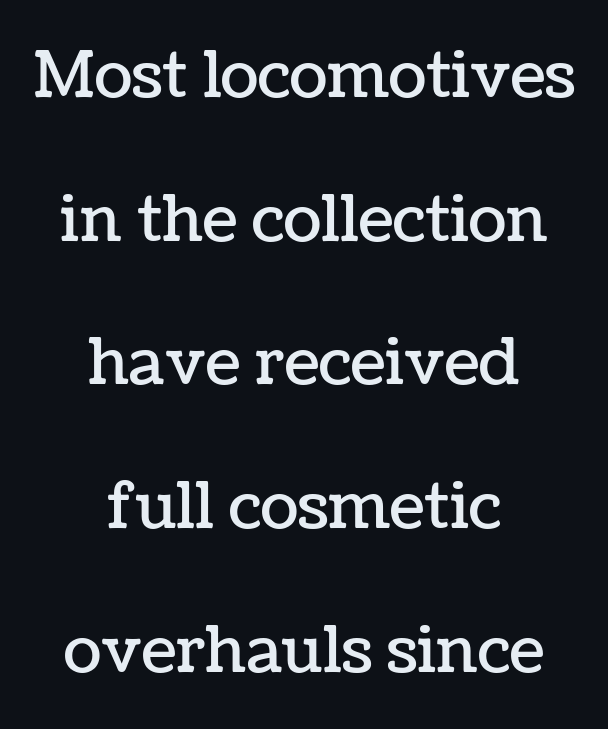
Q: Is the text italic (slanted)? A: No, it is upright.
Q: Is the text underlined? A: No.
Q: How is the paragraph aligned? A: Centered.
Q: Is the spacing between letters normal or unusually wide? A: Normal.
Q: Is the spacing between lines tight, normal or loose? A: Loose.
Q: Width (condensed, normal, or wide)? A: Normal.
Q: Stroke contrast? A: Low.
Q: x-height? A: Medium.
Q: Monospaced? A: No.
